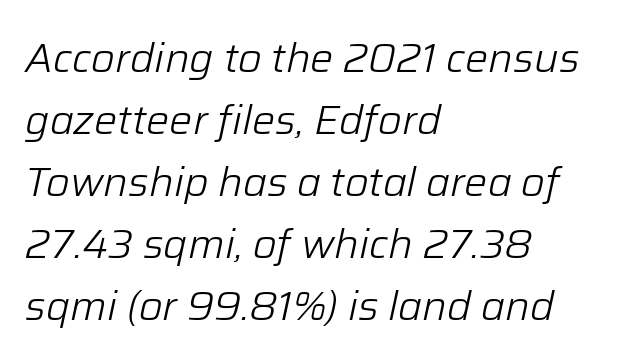
Proportional: the letters do not fall into vertical columns. Vertical spacing — default. The tracking reads as untouched default to a designer's eye. A student would call this left alignment; a typographer would say flush left, rag right. The passage shown is not bold in any degree.
